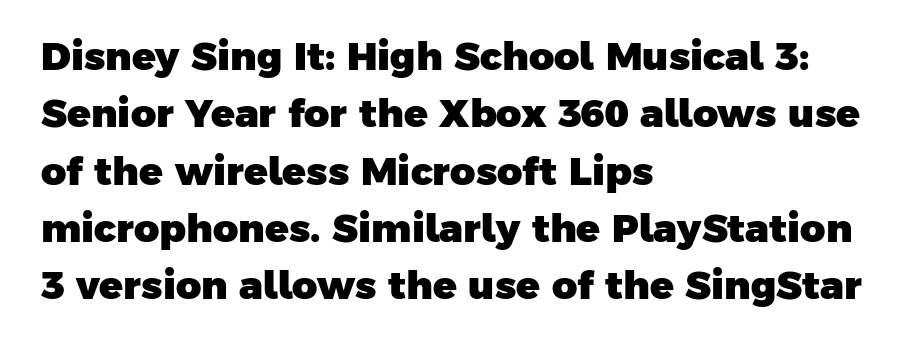
Q: Is the text bold? A: Yes.
Q: Is the typeface a serif or a sans-serif typeface? A: Sans-serif.
Q: Is the text underlined? A: No.
Q: How is the paragraph aligned? A: Left-aligned.
Q: Is the spacing between letters normal or unusually wide? A: Normal.
Q: Is the spacing between lines tight, normal or loose? A: Normal.
Q: Width (condensed, normal, or wide)? A: Normal.
Q: Stroke contrast? A: Low.
Q: x-height? A: Medium.
Q: Monospaced? A: No.
